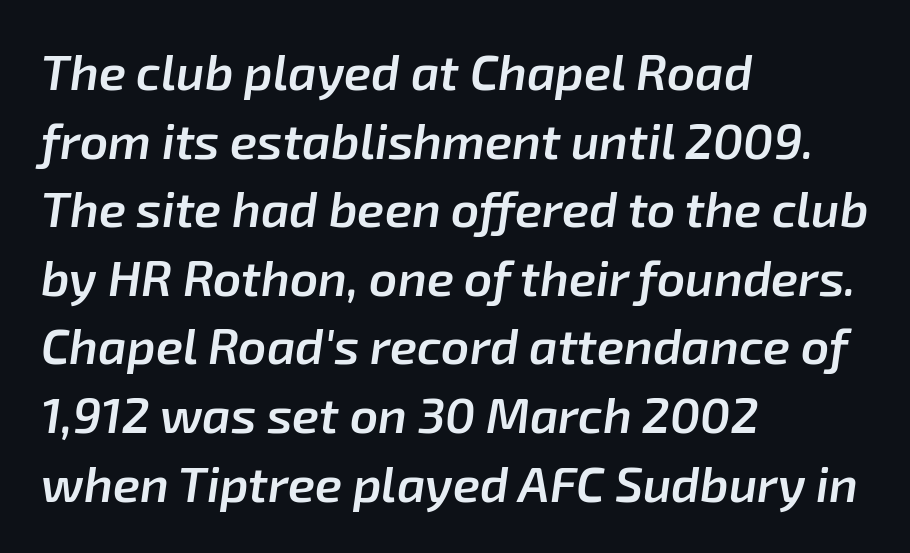
What stands out about the letter spacing? Nothing — it is the standard amount. The axis of the letterforms is tilted away from vertical. These lines sit exactly where default settings would place them. Only glyphs here, with clear space below each row. The face used here is proportionally spaced, like ordinary book or web type.
